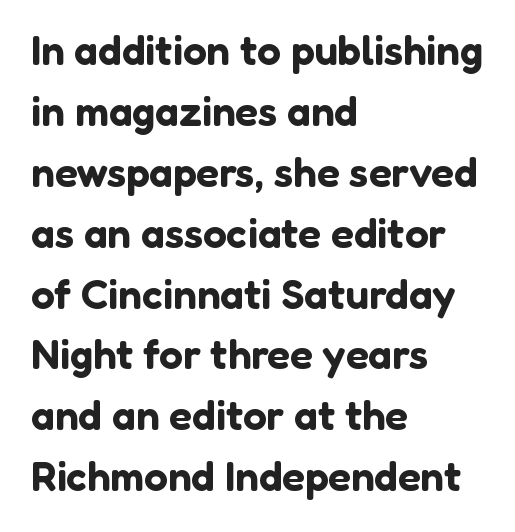
The image shows 42 px sans-serif type, upright; set left-aligned, normal line spacing (1.45x), normal letter spacing, not underlined; low stroke contrast and a medium x-height.
